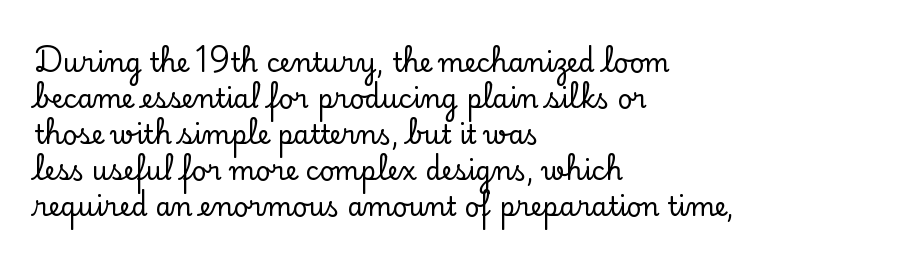
{"italic": "no", "underline": "no", "align": "left", "line_spacing": "normal", "line_spacing_ratio": 1.38, "letter_spacing": "normal", "letter_spacing_em": 0.0, "glyph_px": 26}
